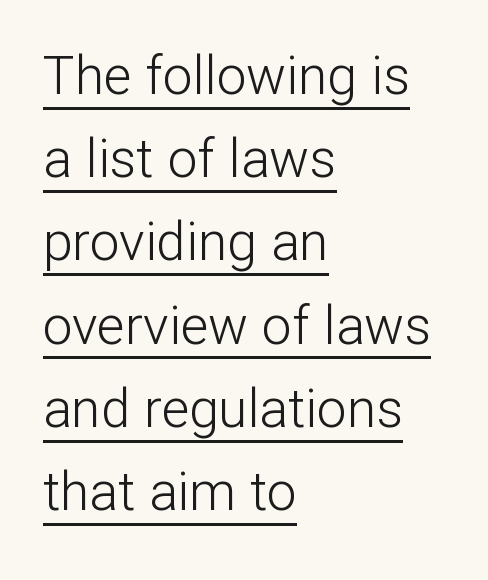
The image shows 53 px light sans-serif type, upright; set left-aligned, normal line spacing (1.57x), normal letter spacing, underlined; low stroke contrast and a medium x-height.
